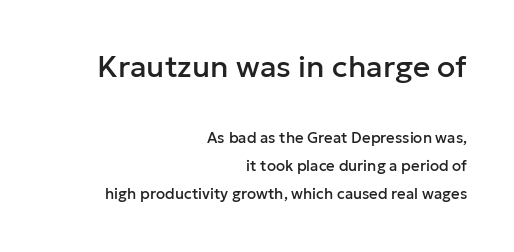
The image shows 30 px sans-serif type, upright; set right-aligned, line spacing 1.89x, normal letter spacing, not underlined; the first (top) block is 2.0x larger; low stroke contrast and a medium x-height.
